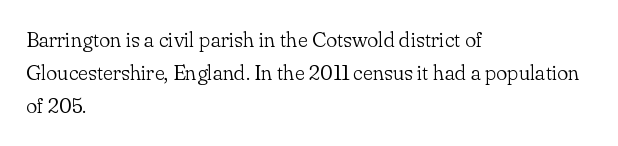
{"italic": "no", "bold": "no", "underline": "no", "align": "left", "line_spacing": "normal", "line_spacing_ratio": 1.58, "letter_spacing": "normal", "letter_spacing_em": 0.0, "glyph_px": 21}
